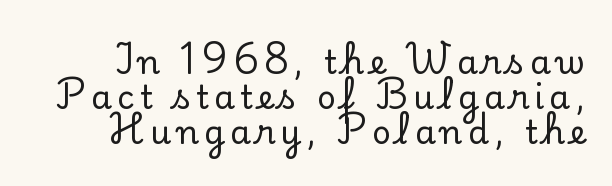
The image shows 33 px serif type, upright; set tight line spacing (1.06x), not underlined; low stroke contrast and a small x-height.
